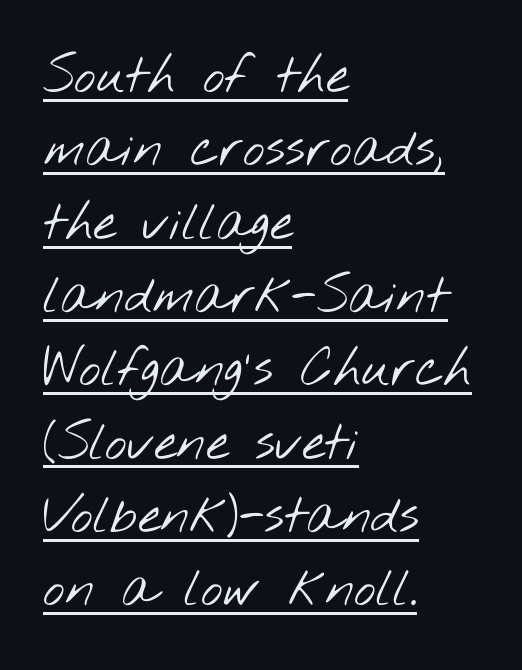
Q: Is the text bold? A: No.
Q: Is the typeface a serif or a sans-serif typeface? A: Sans-serif.
Q: Is the text underlined? A: Yes.
Q: How is the paragraph aligned? A: Left-aligned.
Q: Is the spacing between letters normal or unusually wide? A: Normal.
Q: Is the spacing between lines tight, normal or loose? A: Normal.
Q: Width (condensed, normal, or wide)? A: Wide.
Q: Stroke contrast? A: Low.
Q: x-height? A: Small.
Q: Monospaced? A: No.
